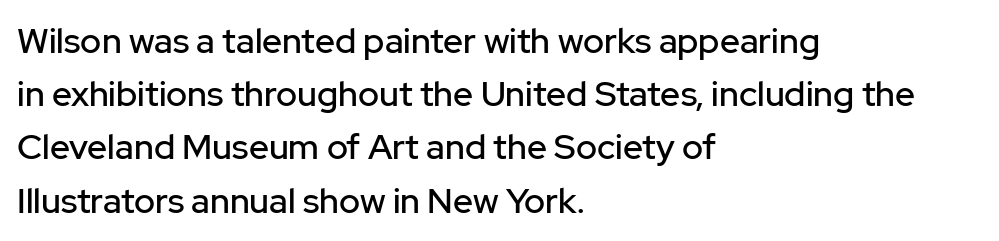
Successive baselines arrive at the customary interval. Stroke terminals: plain, sans-serif. Proportional: the letters do not fall into vertical columns. The line texture is even and compact thanks to regular tracking.
